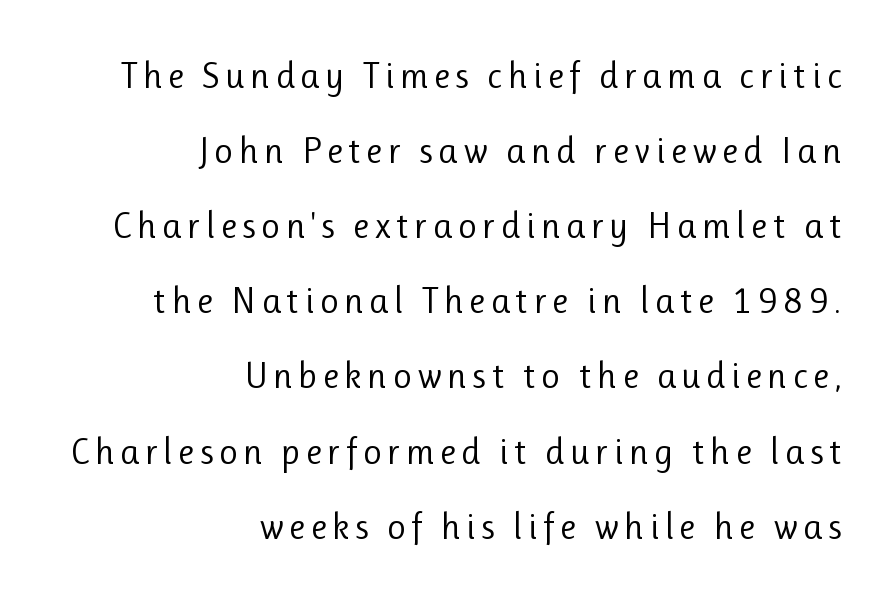
Q: Is the text bold? A: No.
Q: Is the text italic (slanted)? A: No, it is upright.
Q: Is the typeface a serif or a sans-serif typeface? A: Sans-serif.
Q: Is the text underlined? A: No.
Q: How is the paragraph aligned? A: Right-aligned.
Q: Is the spacing between lines tight, normal or loose? A: Loose.
Q: Width (condensed, normal, or wide)? A: Normal.
Q: Stroke contrast? A: Low.
Q: x-height? A: Medium.
Q: Monospaced? A: No.
